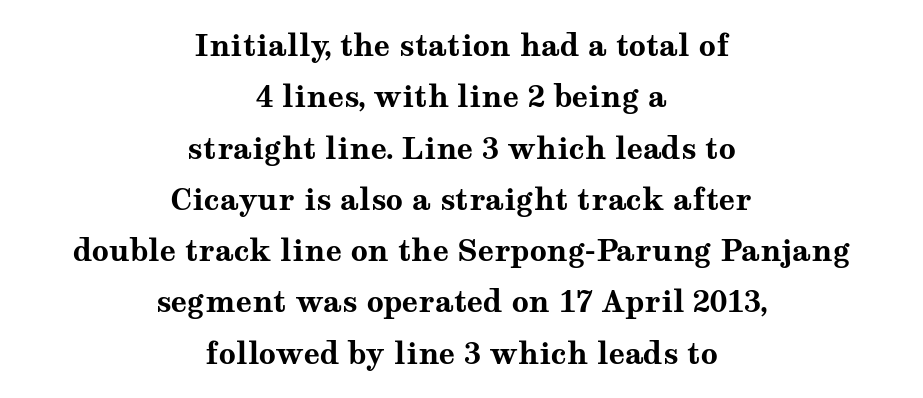
The text block is weighted toward neither margin, spreading evenly from the middle. Is the type bold? Yes — the strokes are clearly thick and heavy. Are there feet on the stems? There are — it's a serif. The type sits square on the baseline with zero lean.
